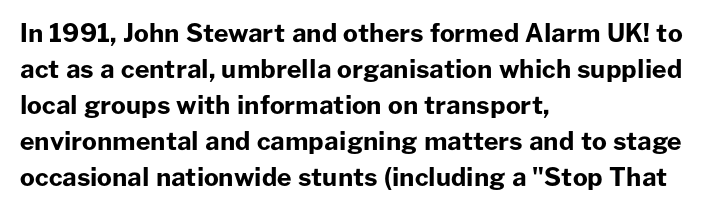
{"italic": "no", "bold": "yes", "underline": "no", "align": "left", "line_spacing": "normal", "line_spacing_ratio": 1.44, "letter_spacing": "normal", "letter_spacing_em": 0.0, "glyph_px": 25}
